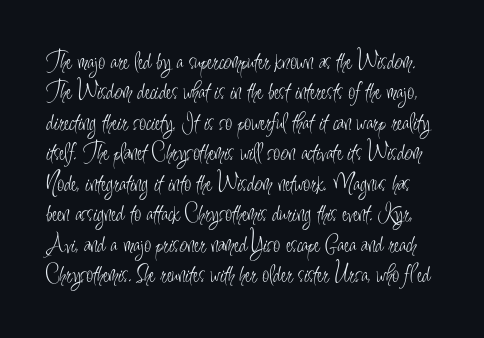
Is the type heavy? It reads as light-to-regular instead. Tracking here is standard; glyphs follow each other at the usual distance. Letters rest on an invisible, unmarked baseline.
